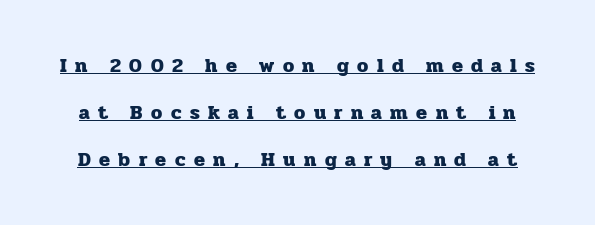
Q: Is the text bold? A: Yes.
Q: Is the text italic (slanted)? A: No, it is upright.
Q: Is the text underlined? A: Yes.
Q: Is the spacing between letters normal or unusually wide? A: Unusually wide.
Q: Is the spacing between lines tight, normal or loose? A: Loose.
